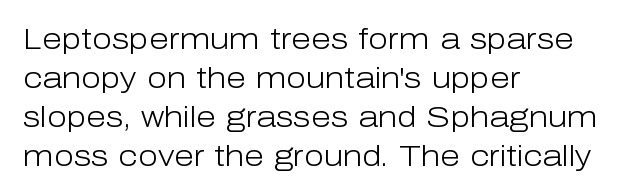
{"serif": "no", "italic": "no", "bold": "no", "weight": "light", "width": "normal", "stroke_contrast": "low", "x_height": "medium", "monospaced": "no", "underline": "no", "align": "left", "line_spacing": "normal", "line_spacing_ratio": 1.34, "letter_spacing": "normal", "letter_spacing_em": 0.0, "glyph_px": 29}
